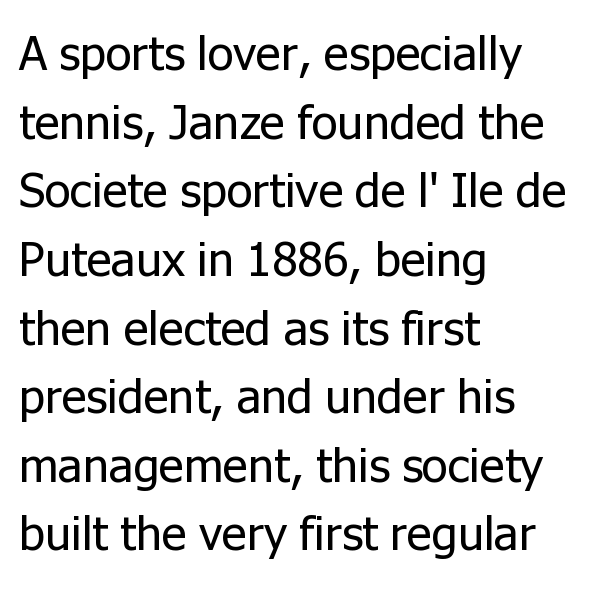
{"serif": "no", "italic": "no", "bold": "no", "weight": "regular", "width": "normal", "stroke_contrast": "low", "x_height": "medium", "monospaced": "no", "underline": "no", "align": "left", "line_spacing": "normal", "line_spacing_ratio": 1.43, "letter_spacing": "normal", "letter_spacing_em": 0.0, "glyph_px": 48}
